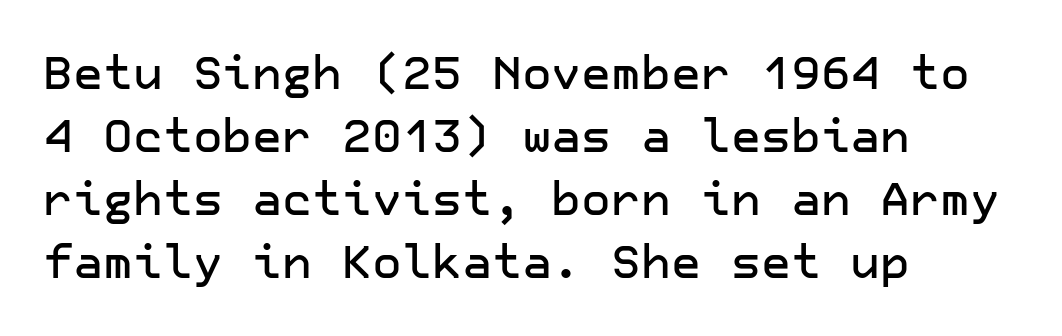
In terms of letterspacing, this is plain default setting. The rows are spaced the way most documents space them. If you drew a line through each stem, it would be perfectly vertical. Each row of text sits above clean, open space.
